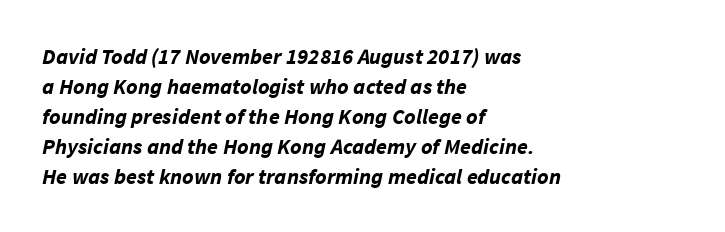
Italic: yes, the glyphs are oblique. Is the letter spacing exaggerated? No — it looks like the ordinary default. The string is rendered with underlining switched off. Reading down the block, your eye returns to a fixed left position each line. The passage shown is emphatically bold.
